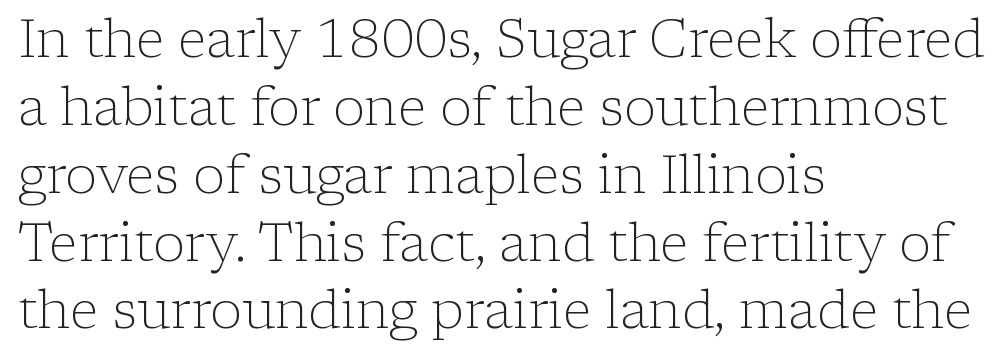
Q: Is the text bold? A: No.
Q: Is the text italic (slanted)? A: No, it is upright.
Q: Is the typeface a serif or a sans-serif typeface? A: Serif.
Q: Is the text underlined? A: No.
Q: How is the paragraph aligned? A: Left-aligned.
Q: Is the spacing between letters normal or unusually wide? A: Normal.
Q: Is the spacing between lines tight, normal or loose? A: Normal.
Q: Width (condensed, normal, or wide)? A: Normal.
Q: Stroke contrast? A: Low.
Q: x-height? A: Medium.
Q: Monospaced? A: No.
